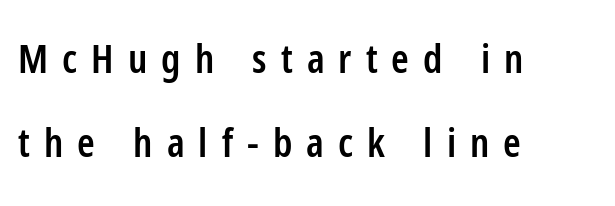
Clear beneath every line of the passage. Typesetter's note: demi weight, one step under bold. The tracking reads as deliberately expanded to a designer's eye. Casual observation: everything's shoved over to the left. A typesetter would label this face a sans. Reading down the column, the eye jumps a long way to each next line.
